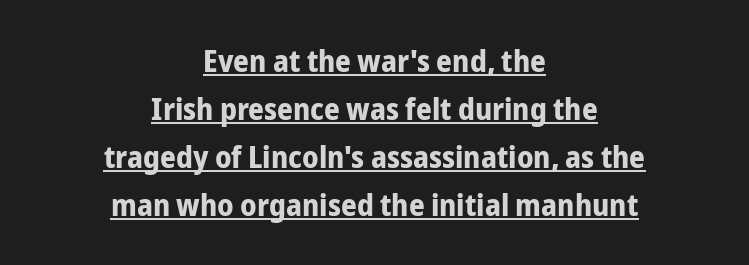
The image shows 31 px bold, condensed sans-serif type, upright; set centered, normal line spacing (1.55x), normal letter spacing, underlined; low stroke contrast and a medium x-height.
